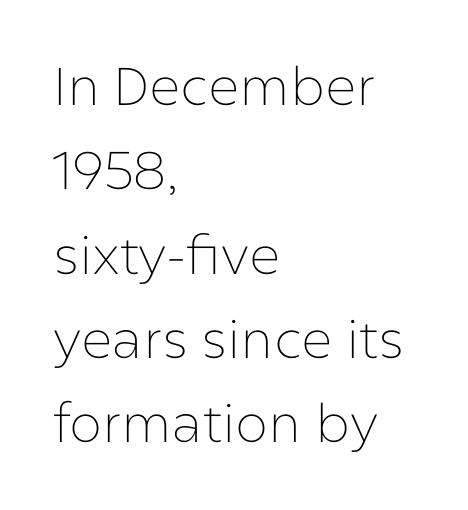
The image shows 53 px thin sans-serif type, upright; set left-aligned, normal line spacing (1.59x), normal letter spacing, not underlined; low stroke contrast and a medium x-height.
